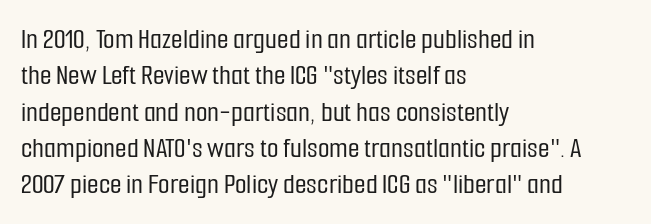
Q: Is the text italic (slanted)? A: No, it is upright.
Q: Is the typeface a serif or a sans-serif typeface? A: Sans-serif.
Q: Is the text underlined? A: No.
Q: How is the paragraph aligned? A: Left-aligned.
Q: Is the spacing between letters normal or unusually wide? A: Normal.
Q: Width (condensed, normal, or wide)? A: Condensed.
Q: Stroke contrast? A: Low.
Q: x-height? A: Medium.
Q: Monospaced? A: No.
